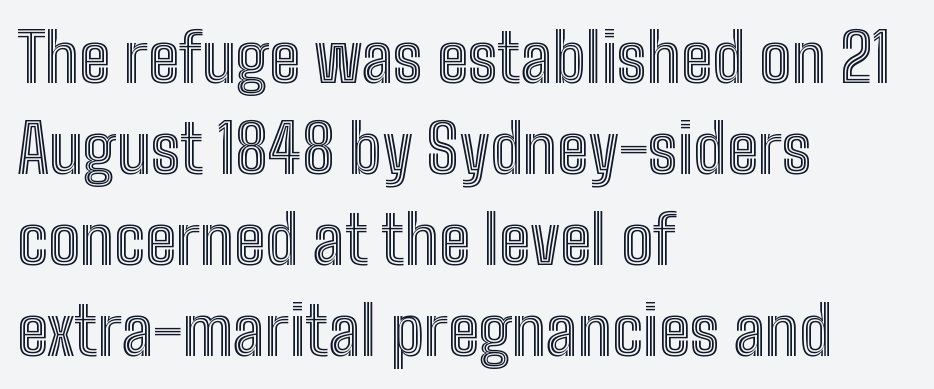
{"italic": "no", "width": "condensed", "x_height": "medium", "monospaced": "no", "underline": "no", "align": "left", "line_spacing": "normal", "line_spacing_ratio": 1.36, "letter_spacing": "normal", "letter_spacing_em": 0.0, "glyph_px": 67}
